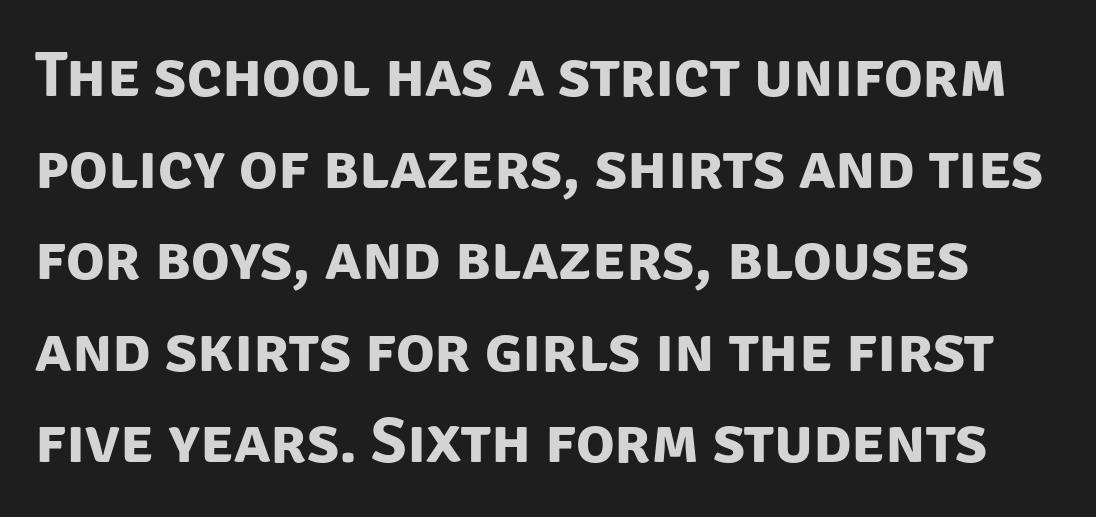
As a designer I'd log this as weight 700, bold. The face used here is proportionally spaced, like ordinary book or web type. Descenders hang freely into open space. This sample uses a sans-serif face. The letterforms sit shoulder to shoulder at normal distance. The rows are spaced the way most documents space them.
